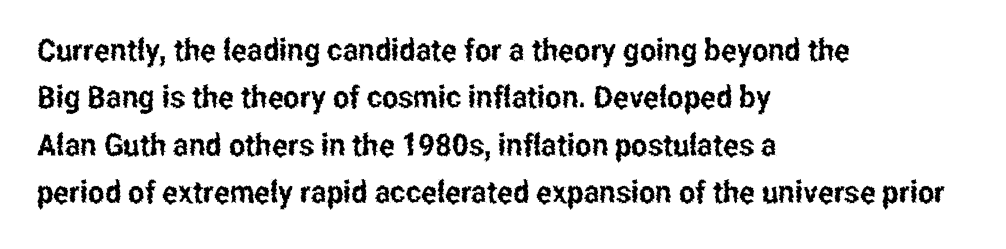
{"serif": "no", "italic": "no", "width": "condensed", "stroke_contrast": "low", "x_height": "medium", "monospaced": "no", "underline": "no", "align": "left", "line_spacing": "normal", "line_spacing_ratio": 1.53, "letter_spacing": "normal", "letter_spacing_em": 0.0, "glyph_px": 31}
